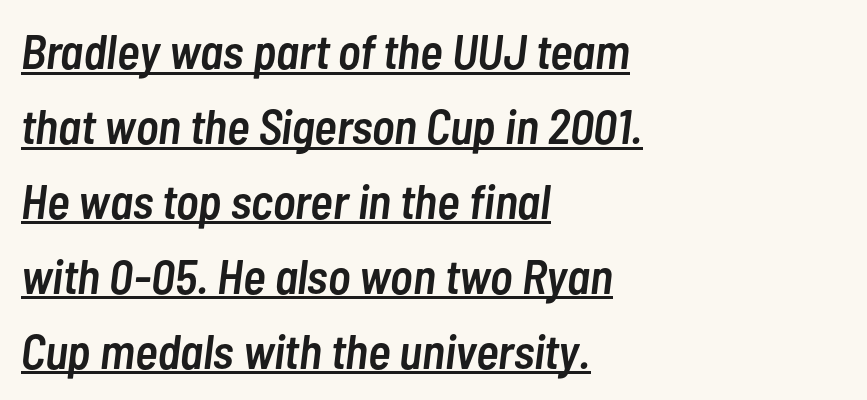
The image shows 48 px semibold, condensed type, italic (leaning right); set left-aligned, normal line spacing (1.56x), normal letter spacing, underlined; low stroke contrast and a medium x-height.
